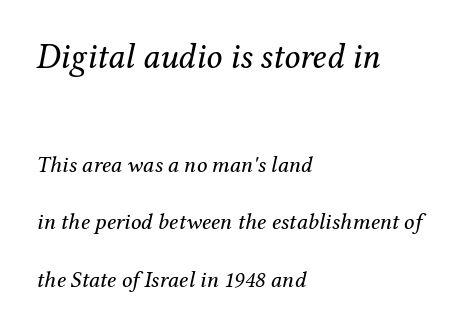
{"serif": "yes", "italic": "yes", "lean": "right", "slant_degrees": 12, "bold": "no", "weight": "regular", "width": "normal", "stroke_contrast": "medium", "x_height": "medium", "monospaced": "no", "underline": "no", "align": "left", "line_spacing": "loose", "line_spacing_ratio": 2.49, "letter_spacing": "normal", "letter_spacing_em": 0.0, "larger_block": "first", "size_ratio": 1.52, "glyph_px": 35}
